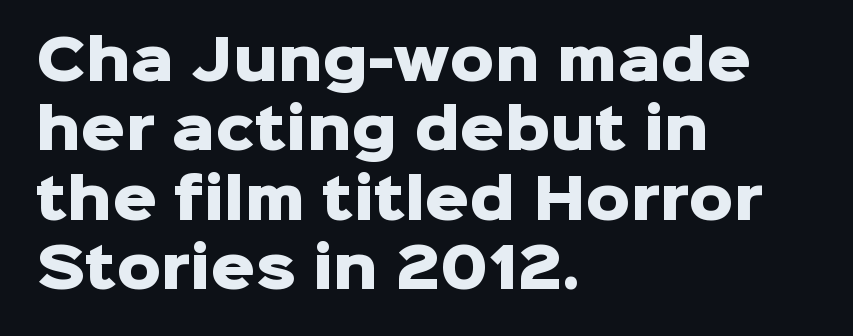
The letters sit at their default tracking, neither squeezed nor spread. Compared with an ordinary text face, these strokes are far heavier — a full bold. In CSS terms this would be text-align: left. No italicization has been applied; the sample stays upright. The typeface chosen for these lines omits serifs.
